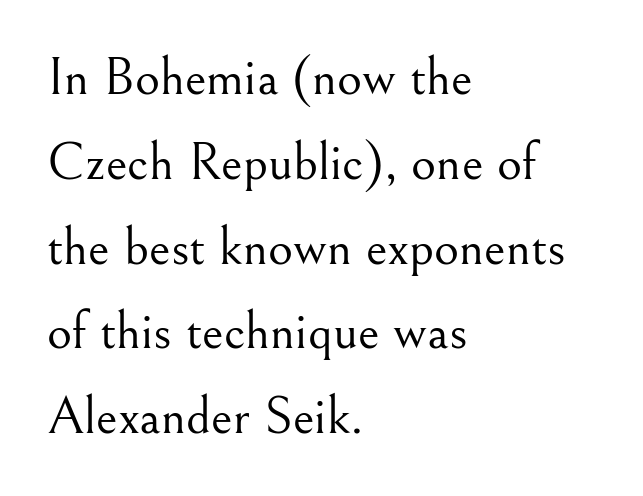
The image shows 54 px light serif type, upright; set left-aligned, normal line spacing (1.57x), normal letter spacing, not underlined; medium stroke contrast and a small x-height.
